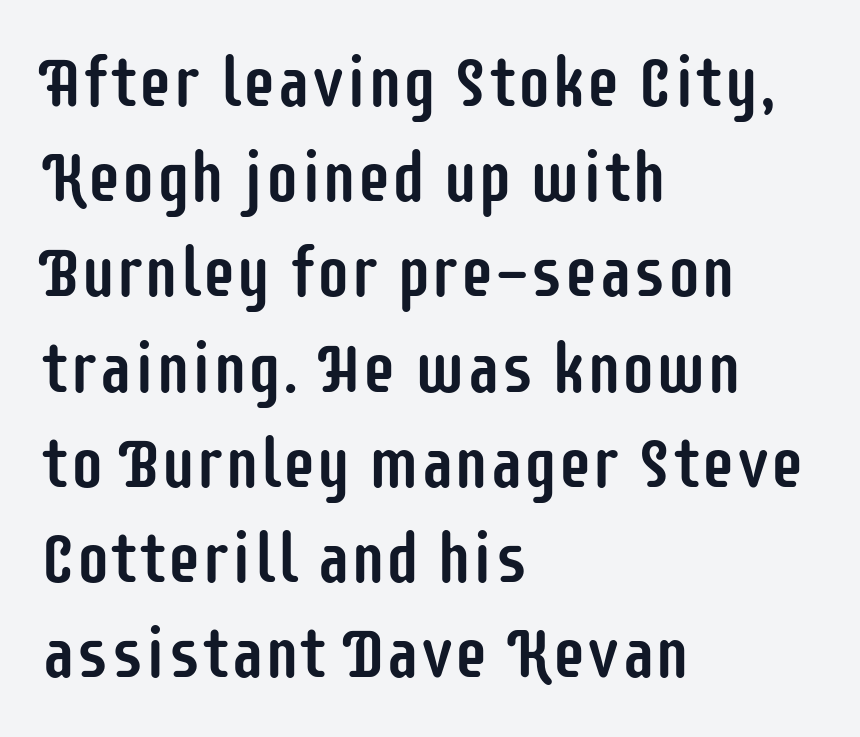
The image shows 69 px condensed sans-serif type, upright; set left-aligned, normal line spacing (1.38x), normal letter spacing, not underlined; low stroke contrast and a large x-height.
